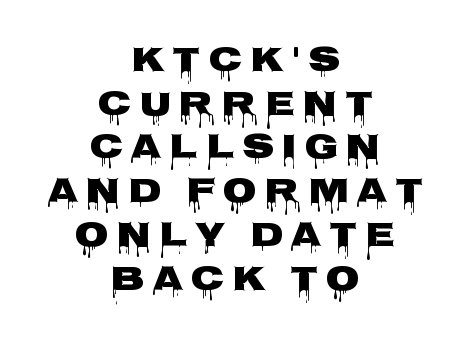
{"serif": "no", "italic": "no", "width": "wide", "stroke_contrast": "low", "x_height": "large", "monospaced": "no", "underline": "no", "align": "center", "line_spacing": "normal", "line_spacing_ratio": 1.25, "letter_spacing": "wide", "letter_spacing_em": 0.22, "glyph_px": 35}
